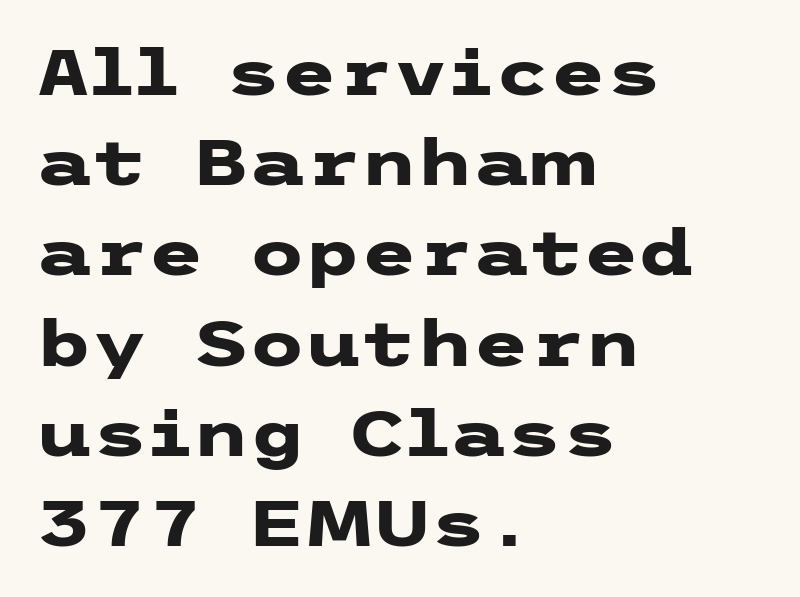
The image shows 64 px heavy, wide sans-serif type, upright; set left-aligned, normal line spacing (1.41x), normal letter spacing, not underlined; low stroke contrast and a medium x-height.
